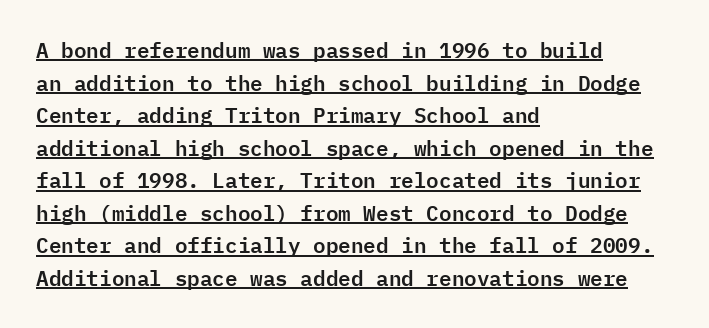
The image shows 21 px text type, upright; set left-aligned, normal line spacing (1.55x), normal letter spacing, underlined.
